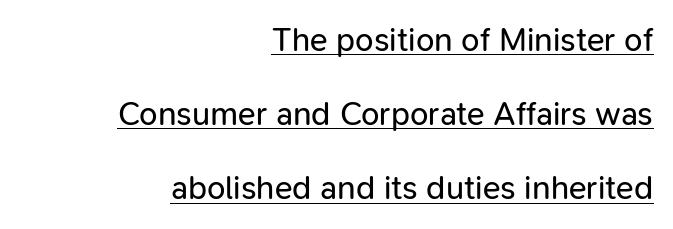
{"serif": "no", "italic": "no", "bold": "no", "weight": "regular", "width": "normal", "stroke_contrast": "low", "x_height": "medium", "monospaced": "no", "underline": "yes", "align": "right", "line_spacing": "loose", "line_spacing_ratio": 2.25, "letter_spacing": "normal", "letter_spacing_em": 0.0, "glyph_px": 33}
